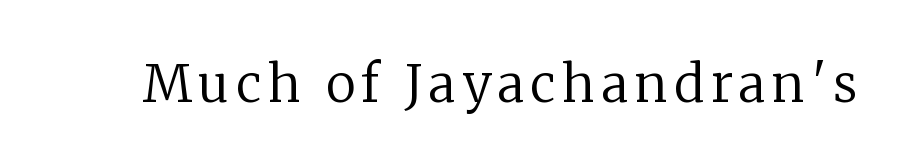
In terms of letterform style, serifs are clearly present. The letters stand straight up with perfectly vertical stems. The letters advance in unequal steps, a hallmark of proportional type. On a weight scale, this lands at 450 or below. Glance below the letters and you will spot only blank space.
